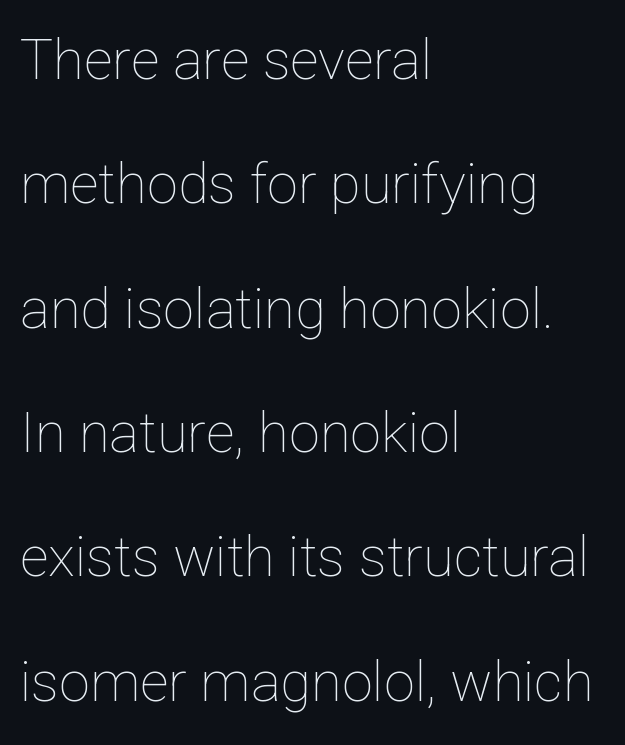
{"italic": "no", "bold": "no", "weight": "thin", "width": "normal", "stroke_contrast": "low", "x_height": "medium", "monospaced": "no", "underline": "no", "align": "left", "line_spacing": "loose", "line_spacing_ratio": 2.22, "letter_spacing": "normal", "letter_spacing_em": 0.0, "glyph_px": 56}
